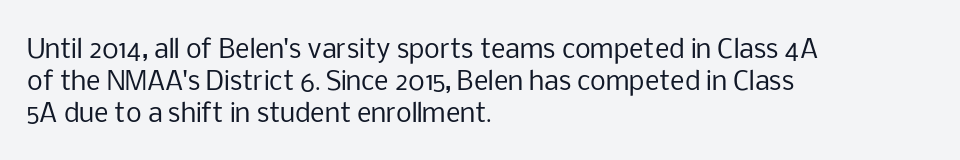
The image shows 25 px text type, upright; set left-aligned, normal line spacing (1.29x), normal letter spacing, not underlined.
